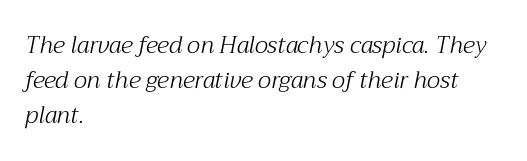
{"italic": "yes", "lean": "right", "slant_degrees": 12, "bold": "no", "underline": "no", "align": "left", "line_spacing": "normal", "line_spacing_ratio": 1.52, "letter_spacing": "normal", "letter_spacing_em": 0.0, "glyph_px": 23}
